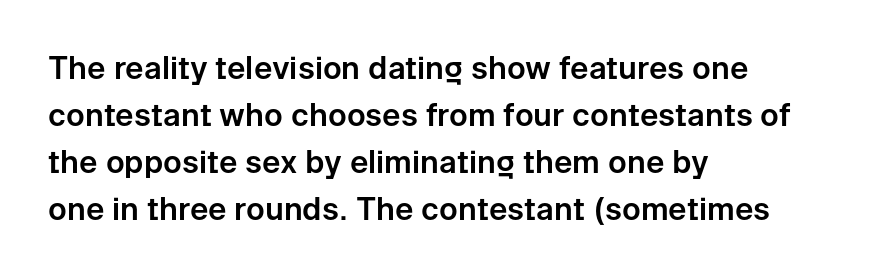
Q: Is the text italic (slanted)? A: No, it is upright.
Q: Is the typeface a serif or a sans-serif typeface? A: Sans-serif.
Q: Is the text underlined? A: No.
Q: How is the paragraph aligned? A: Left-aligned.
Q: Is the spacing between letters normal or unusually wide? A: Normal.
Q: Is the spacing between lines tight, normal or loose? A: Normal.
Q: Width (condensed, normal, or wide)? A: Normal.
Q: Stroke contrast? A: Low.
Q: x-height? A: Medium.
Q: Monospaced? A: No.
